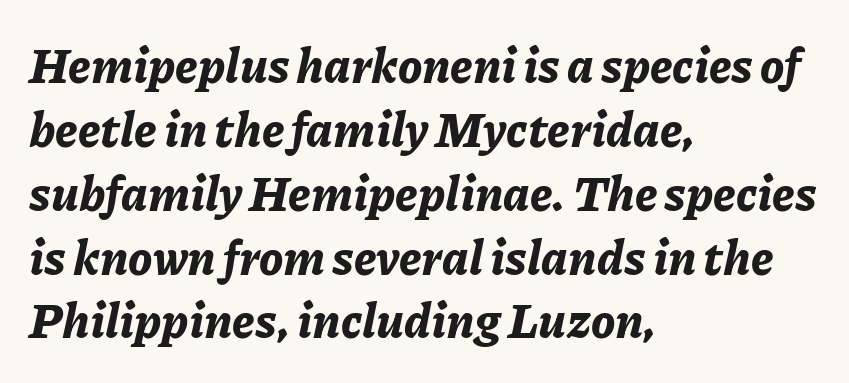
The image shows 48 px bold type, italic (leaning right); set left-aligned, normal line spacing (1.33x), normal letter spacing, not underlined; low stroke contrast and a medium x-height.
